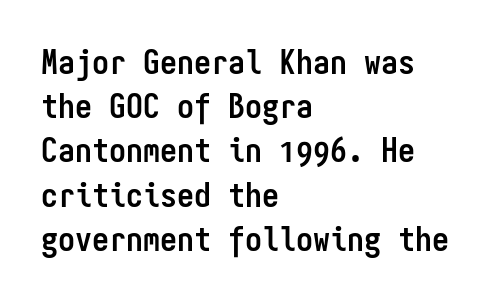
The image shows 34 px semibold, condensed sans-serif type, upright, monospaced; set left-aligned, normal line spacing (1.3x), normal letter spacing, not underlined; low stroke contrast and a medium x-height.
